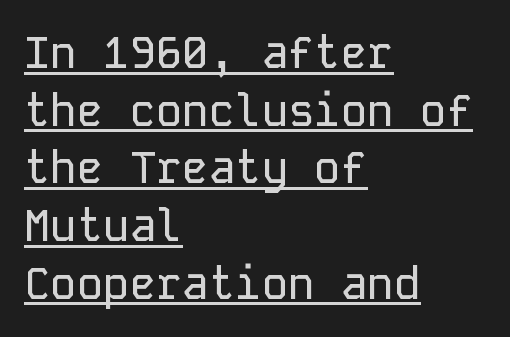
{"serif": "no", "italic": "no", "width": "normal", "stroke_contrast": "low", "x_height": "medium", "monospaced": "yes", "underline": "yes", "align": "left", "line_spacing": "normal", "line_spacing_ratio": 1.31, "letter_spacing": "normal", "letter_spacing_em": 0.0, "glyph_px": 44}
